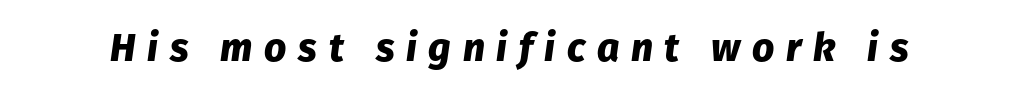
{"italic": "yes", "lean": "right", "slant_degrees": 8, "bold": "yes", "weight": "heavy", "width": "normal", "stroke_contrast": "low", "x_height": "medium", "monospaced": "no", "underline": "no", "letter_spacing": "wide", "letter_spacing_em": 0.3, "glyph_px": 39}
